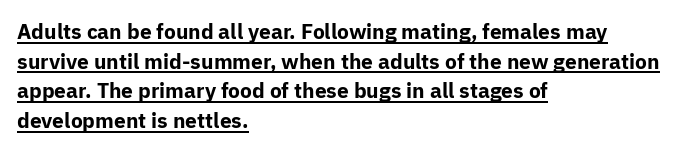
Q: Is the text bold? A: Yes.
Q: Is the text italic (slanted)? A: No, it is upright.
Q: Is the text underlined? A: Yes.
Q: How is the paragraph aligned? A: Left-aligned.
Q: Is the spacing between letters normal or unusually wide? A: Normal.
Q: Is the spacing between lines tight, normal or loose? A: Normal.
